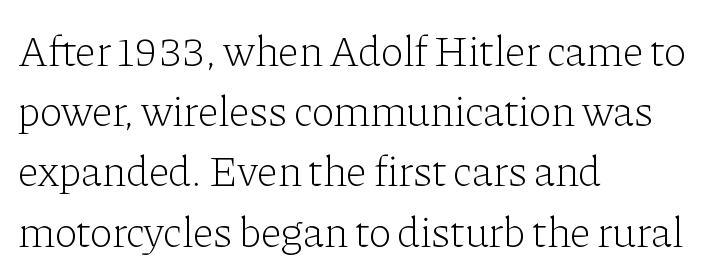
{"serif": "yes", "italic": "no", "bold": "no", "weight": "light", "width": "normal", "stroke_contrast": "low", "x_height": "medium", "monospaced": "no", "underline": "no", "align": "left", "line_spacing": "normal", "line_spacing_ratio": 1.4, "letter_spacing": "normal", "letter_spacing_em": 0.0, "glyph_px": 43}
